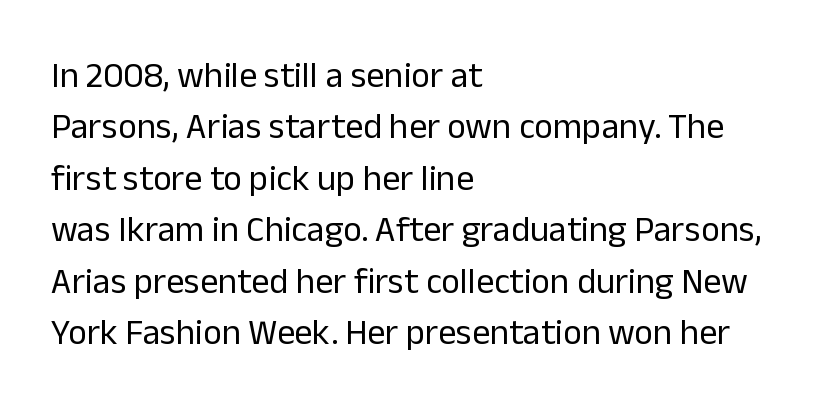
Nope, no serifs anywhere on these letters. Between one letter and the next there's only the usual sliver of space. Unlike italic type, these characters show no tilt at all. The designer left line spacing at the default. The lines in this sample share a left origin and differ only in where they stop.
